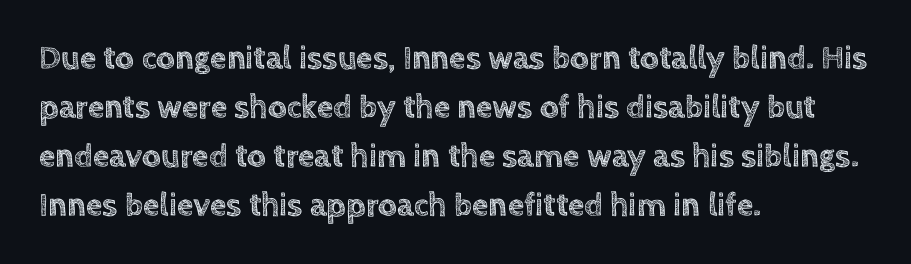
Successive baselines arrive at the customary interval. Inter-character spacing is left at the font's built-in metrics. You can tell it's not italic because the verticals are truly vertical. The string is rendered with underlining switched off.
